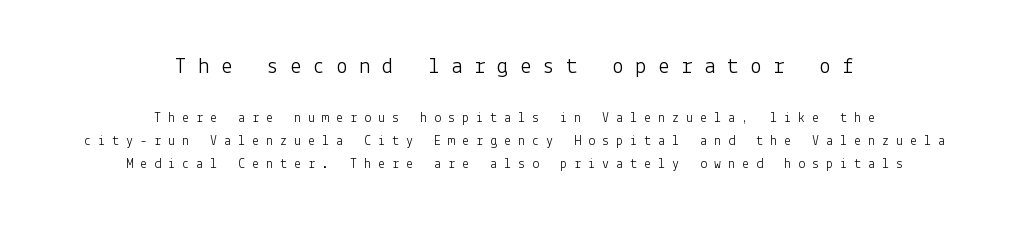
The image shows 23 px text type, upright; set centered, normal line spacing (1.63x), unusually wide letter spacing (+0.5 em), not underlined; the first (top) block is 1.64x larger.
